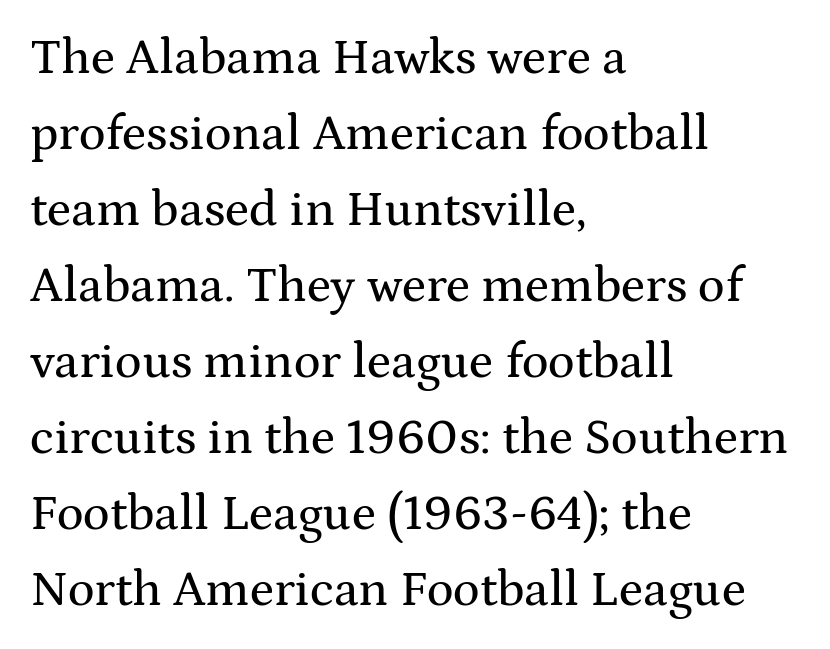
Inter-character spacing is left at the font's built-in metrics. Notice how the passage keeps a crisp vertical edge on the left only. The words here are not underlined. Vertical strokes here are truly vertical. Notice how descenders clear the ascenders below comfortably — that's standard leading. Here the designer chose a conventional face with non-uniform glyph widths.
